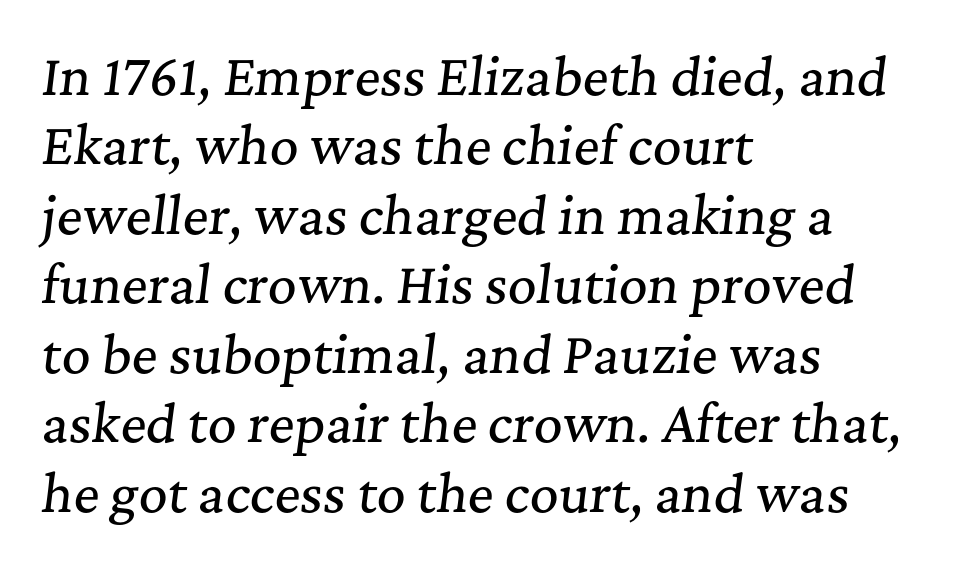
The zone under the glyphs is completely vacant. Note the varied advance widths — an 'i' is clearly narrower than an 'm'. Caption: standard tracking, unaltered. I'd call this a serif setting — the letters wear small feet. Students, observe: this is what conventionally led text looks like. The typography opts for an oblique posture over an upright one.
